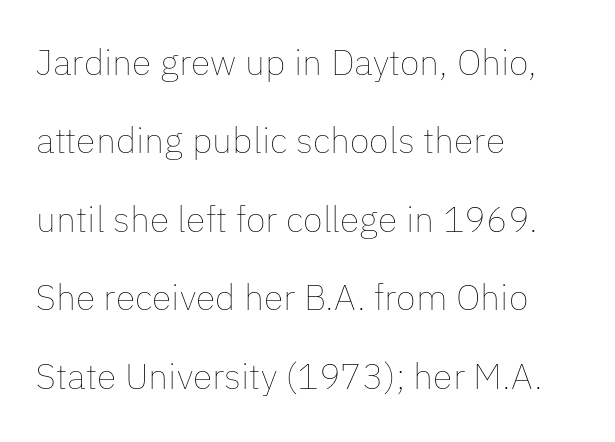
{"italic": "no", "bold": "no", "weight": "thin", "width": "normal", "stroke_contrast": "low", "x_height": "medium", "monospaced": "no", "underline": "no", "align": "left", "line_spacing": "loose", "line_spacing_ratio": 2.18, "letter_spacing": "normal", "letter_spacing_em": 0.0, "glyph_px": 36}
